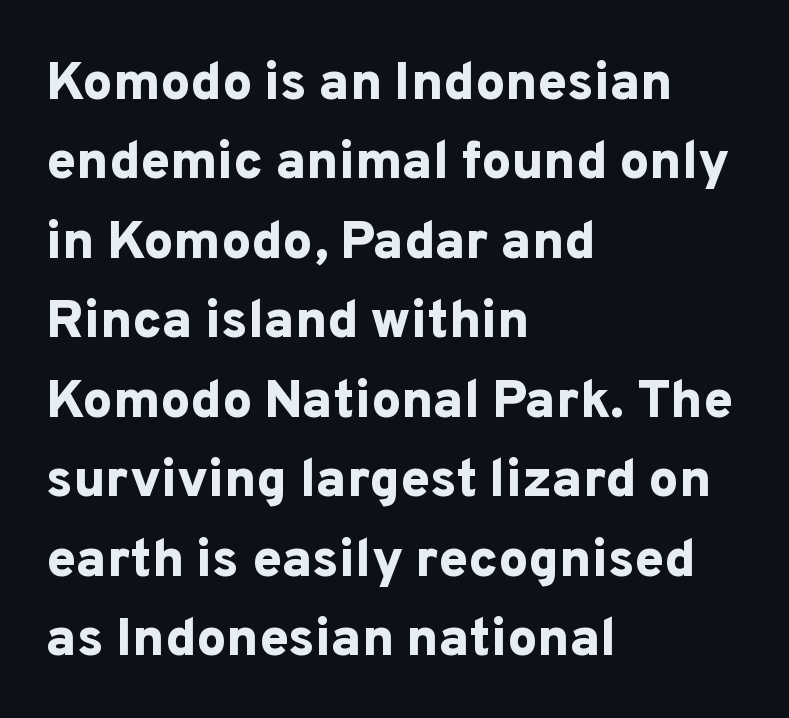
Q: Is the text bold? A: Yes.
Q: Is the text italic (slanted)? A: No, it is upright.
Q: Is the typeface a serif or a sans-serif typeface? A: Sans-serif.
Q: Is the text underlined? A: No.
Q: How is the paragraph aligned? A: Left-aligned.
Q: Is the spacing between letters normal or unusually wide? A: Normal.
Q: Is the spacing between lines tight, normal or loose? A: Normal.
Q: Width (condensed, normal, or wide)? A: Normal.
Q: Stroke contrast? A: Low.
Q: x-height? A: Medium.
Q: Monospaced? A: No.
